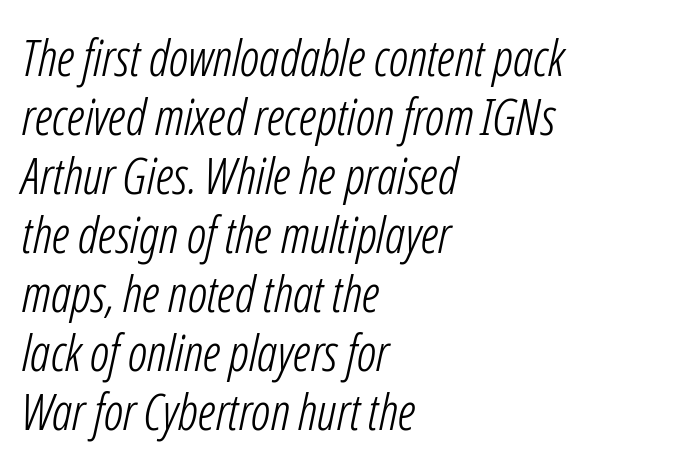
{"italic": "yes", "lean": "right", "slant_degrees": 12, "bold": "no", "weight": "light", "width": "condensed", "stroke_contrast": "low", "x_height": "medium", "monospaced": "no", "underline": "no", "align": "left", "line_spacing_ratio": 1.18, "letter_spacing": "normal", "letter_spacing_em": 0.0, "glyph_px": 50}
